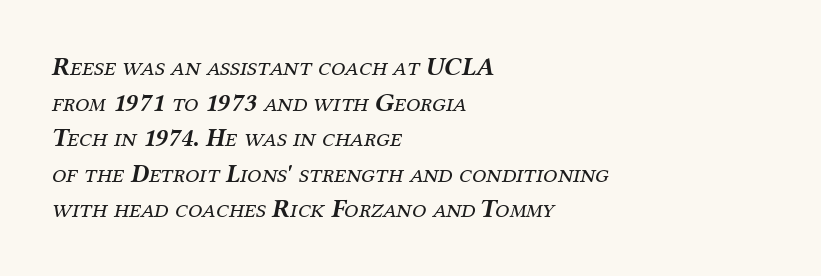
Does the leading feel generous? No, just average. Short note: letters normally spaced. The face looks like a standard text weight, possibly lighter. Short and long lines alike share a common starting point at left. A bare baseline throughout the passage.
